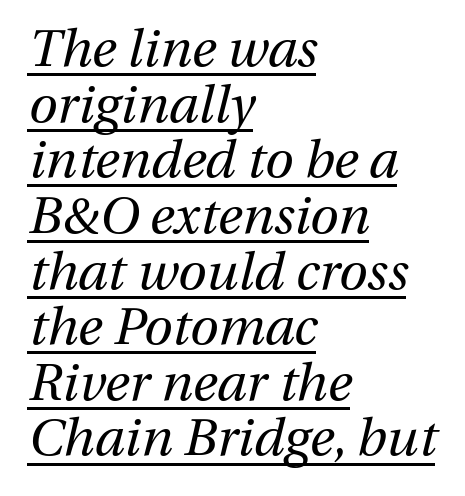
{"italic": "yes", "lean": "right", "slant_degrees": 13, "bold": "no", "weight": "regular", "width": "normal", "stroke_contrast": "medium", "x_height": "medium", "monospaced": "no", "underline": "yes", "align": "left", "line_spacing": "tight", "line_spacing_ratio": 1.07, "letter_spacing": "normal", "letter_spacing_em": 0.0, "glyph_px": 52}
